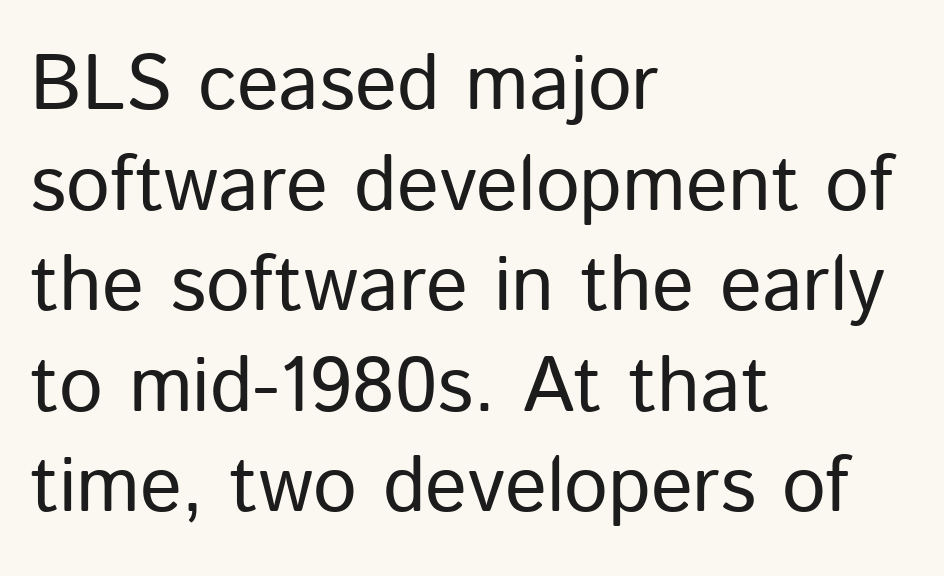
The image shows 78 px regular-weight sans-serif type, upright; set left-aligned, normal line spacing (1.29x), normal letter spacing, not underlined; low stroke contrast and a medium x-height.
